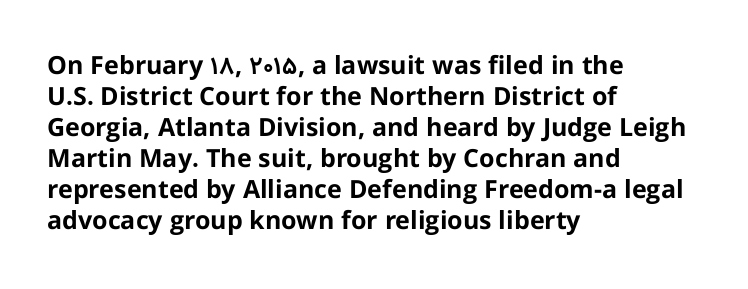
Q: Is the text bold? A: Yes.
Q: Is the text italic (slanted)? A: No, it is upright.
Q: Is the text underlined? A: No.
Q: How is the paragraph aligned? A: Left-aligned.
Q: Is the spacing between letters normal or unusually wide? A: Normal.
